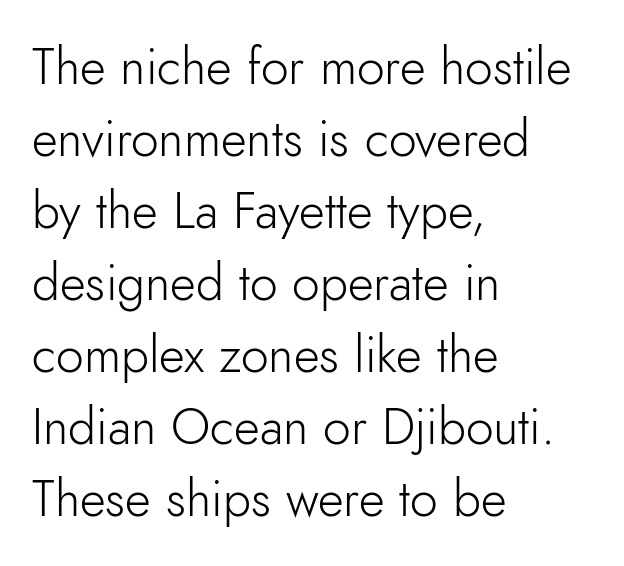
Q: Is the text bold? A: No.
Q: Is the text italic (slanted)? A: No, it is upright.
Q: Is the typeface a serif or a sans-serif typeface? A: Sans-serif.
Q: Is the text underlined? A: No.
Q: How is the paragraph aligned? A: Left-aligned.
Q: Is the spacing between letters normal or unusually wide? A: Normal.
Q: Is the spacing between lines tight, normal or loose? A: Normal.
Q: Width (condensed, normal, or wide)? A: Normal.
Q: Stroke contrast? A: Low.
Q: x-height? A: Small.
Q: Monospaced? A: No.
